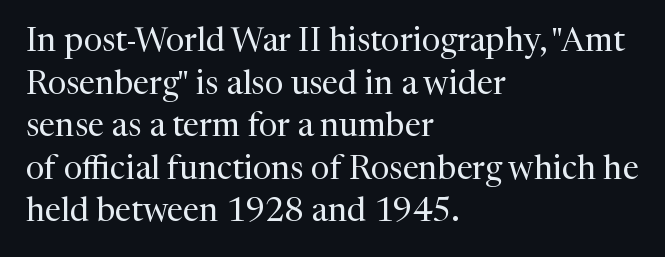
Q: Is the text bold? A: No.
Q: Is the text italic (slanted)? A: No, it is upright.
Q: Is the typeface a serif or a sans-serif typeface? A: Serif.
Q: Is the text underlined? A: No.
Q: How is the paragraph aligned? A: Left-aligned.
Q: Is the spacing between letters normal or unusually wide? A: Normal.
Q: Is the spacing between lines tight, normal or loose? A: Normal.
Q: Width (condensed, normal, or wide)? A: Normal.
Q: Stroke contrast? A: Medium.
Q: x-height? A: Medium.
Q: Monospaced? A: No.
